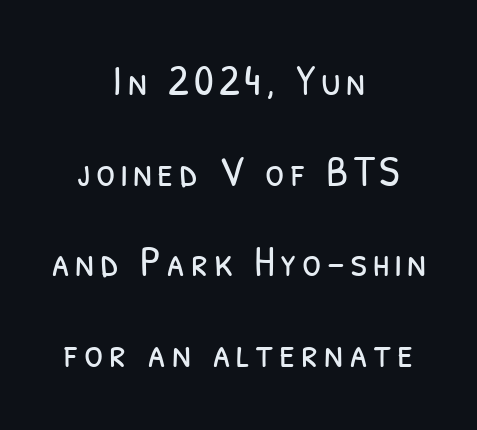
The image shows 44 px light, condensed sans-serif type; set centered, loose line spacing (2.06x), not underlined; low stroke contrast and a medium x-height.
